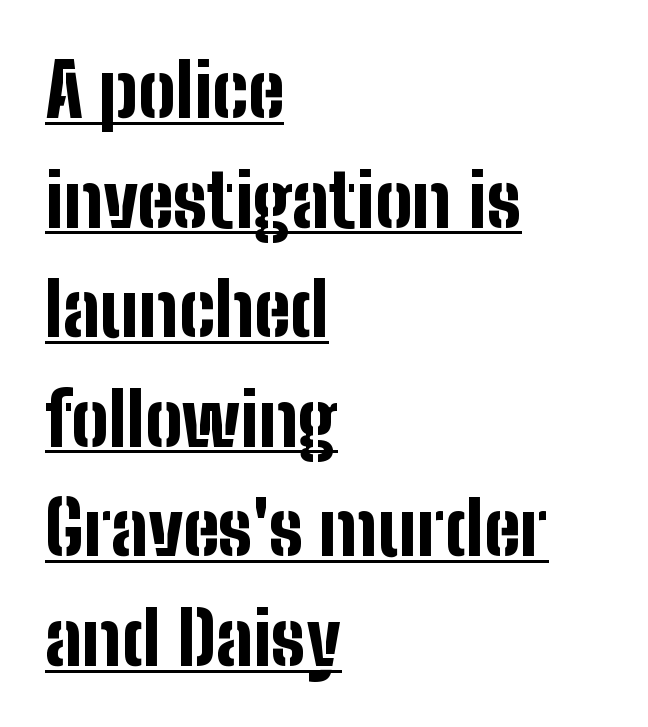
Q: Is the text bold? A: Yes.
Q: Is the text italic (slanted)? A: No, it is upright.
Q: Is the typeface a serif or a sans-serif typeface? A: Sans-serif.
Q: Is the text underlined? A: Yes.
Q: How is the paragraph aligned? A: Left-aligned.
Q: Is the spacing between letters normal or unusually wide? A: Normal.
Q: Is the spacing between lines tight, normal or loose? A: Normal.
Q: Width (condensed, normal, or wide)? A: Condensed.
Q: Stroke contrast? A: Low.
Q: x-height? A: Medium.
Q: Monospaced? A: No.
